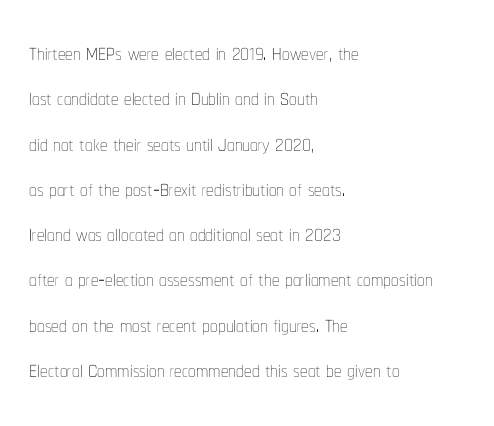
{"italic": "no", "bold": "no", "weight": "thin", "width": "condensed", "stroke_contrast": "low", "x_height": "medium", "monospaced": "no", "underline": "no", "align": "left", "line_spacing": "normal", "line_spacing_ratio": 1.51, "letter_spacing": "normal", "letter_spacing_em": 0.0, "glyph_px": 30}
